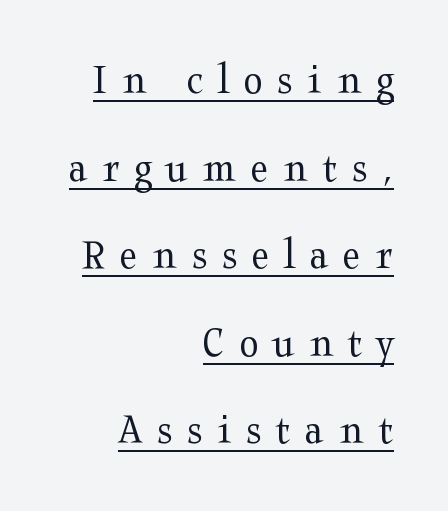
The image shows 44 px regular-weight, wide serif type, upright; set right-aligned, loose line spacing (1.99x), unusually wide letter spacing (+0.33 em), underlined; medium stroke contrast and a medium x-height.
